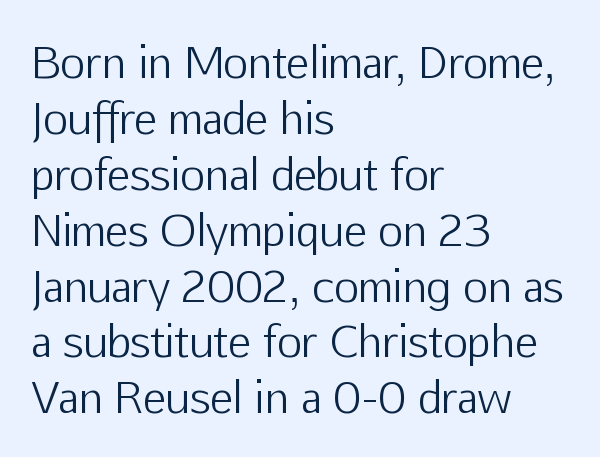
{"serif": "no", "italic": "no", "bold": "no", "weight": "light", "width": "normal", "stroke_contrast": "low", "x_height": "medium", "monospaced": "no", "underline": "no", "align": "left", "line_spacing": "normal", "line_spacing_ratio": 1.3, "letter_spacing": "normal", "letter_spacing_em": 0.0, "glyph_px": 43}
